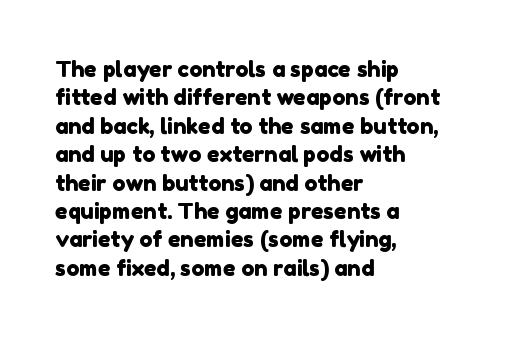
Q: Is the text underlined? A: No.
Q: How is the paragraph aligned? A: Left-aligned.
Q: Is the spacing between letters normal or unusually wide? A: Normal.
Q: Is the spacing between lines tight, normal or loose? A: Normal.
